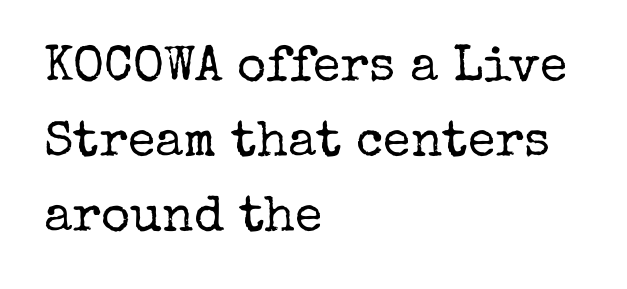
{"serif": "yes", "italic": "no", "bold": "no", "weight": "regular", "width": "normal", "stroke_contrast": "low", "x_height": "medium", "monospaced": "no", "underline": "no", "align": "left", "line_spacing": "normal", "line_spacing_ratio": 1.5, "letter_spacing": "normal", "letter_spacing_em": 0.0, "glyph_px": 50}
